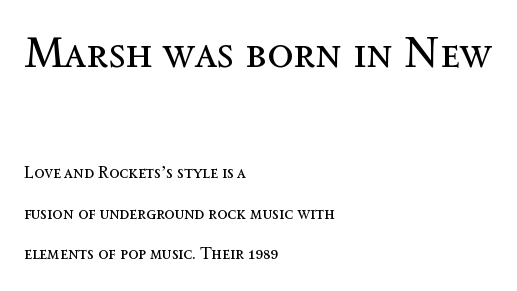
Whoever set this chose breathing room over compactness in the vertical rhythm. Layout note: lines flush left. Honestly, the letter spacing is just normal — you wouldn't notice it. Check under the words: just untouched page.
